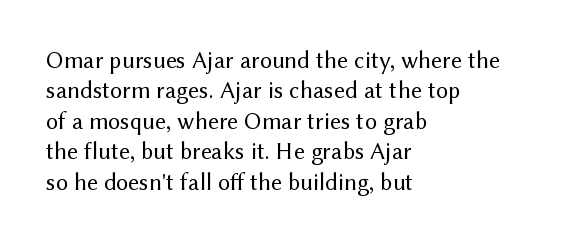
{"italic": "no", "bold": "no", "underline": "no", "align": "left", "line_spacing": "normal", "line_spacing_ratio": 1.27, "letter_spacing": "normal", "letter_spacing_em": 0.0, "glyph_px": 24}
